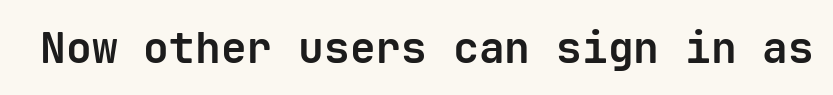
Q: Is the text bold? A: Yes.
Q: Is the text italic (slanted)? A: No, it is upright.
Q: Is the typeface a serif or a sans-serif typeface? A: Sans-serif.
Q: Is the text underlined? A: No.
Q: Is the spacing between letters normal or unusually wide? A: Normal.
Q: Width (condensed, normal, or wide)? A: Normal.
Q: Stroke contrast? A: Low.
Q: x-height? A: Medium.
Q: Monospaced? A: Yes.
